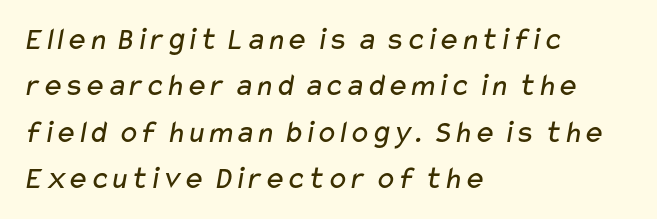
Q: Is the text bold? A: No.
Q: Is the typeface a serif or a sans-serif typeface? A: Sans-serif.
Q: Is the text underlined? A: No.
Q: How is the paragraph aligned? A: Left-aligned.
Q: Is the spacing between letters normal or unusually wide? A: Normal.
Q: Is the spacing between lines tight, normal or loose? A: Normal.
Q: Width (condensed, normal, or wide)? A: Wide.
Q: Stroke contrast? A: Low.
Q: x-height? A: Medium.
Q: Monospaced? A: No.
